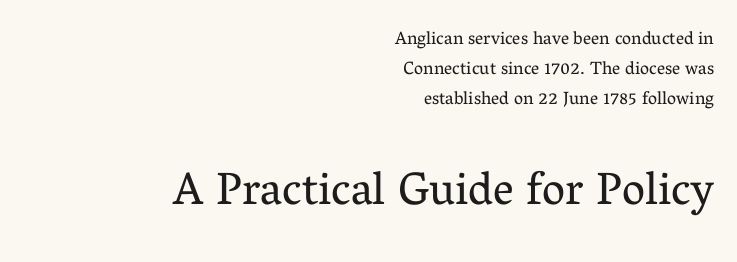
Q: Is the text bold? A: No.
Q: Is the text italic (slanted)? A: No, it is upright.
Q: Is the typeface a serif or a sans-serif typeface? A: Serif.
Q: Is the text underlined? A: No.
Q: How is the paragraph aligned? A: Right-aligned.
Q: Is the spacing between letters normal or unusually wide? A: Normal.
Q: Is the spacing between lines tight, normal or loose? A: Normal.
Q: Which block of text is set in a larger size, the first (top) or the second (bottom)? A: The second (bottom) one.
Q: Width (condensed, normal, or wide)? A: Normal.
Q: Stroke contrast? A: Medium.
Q: x-height? A: Medium.
Q: Monospaced? A: No.
